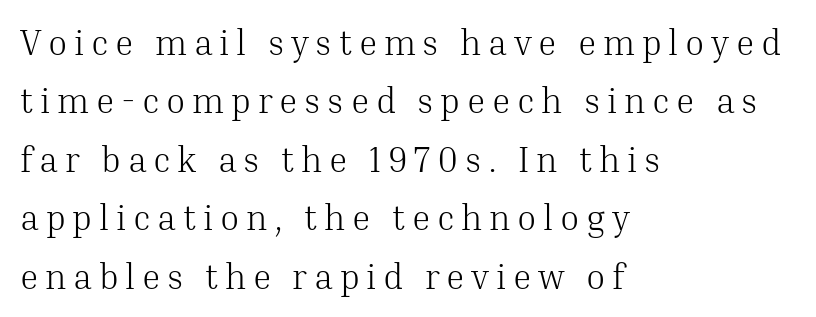
{"serif": "yes", "italic": "no", "bold": "no", "weight": "light", "width": "normal", "stroke_contrast": "medium", "x_height": "medium", "monospaced": "no", "underline": "no", "align": "left", "line_spacing": "normal", "line_spacing_ratio": 1.67, "glyph_px": 35}
